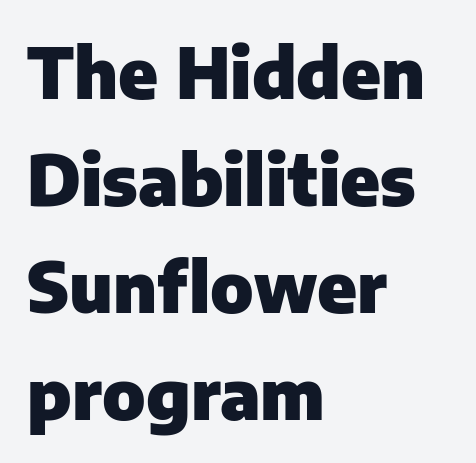
Q: Is the text bold? A: Yes.
Q: Is the text italic (slanted)? A: No, it is upright.
Q: Is the typeface a serif or a sans-serif typeface? A: Sans-serif.
Q: Is the text underlined? A: No.
Q: How is the paragraph aligned? A: Left-aligned.
Q: Is the spacing between letters normal or unusually wide? A: Normal.
Q: Is the spacing between lines tight, normal or loose? A: Normal.
Q: Width (condensed, normal, or wide)? A: Normal.
Q: Stroke contrast? A: Low.
Q: x-height? A: Medium.
Q: Monospaced? A: No.
